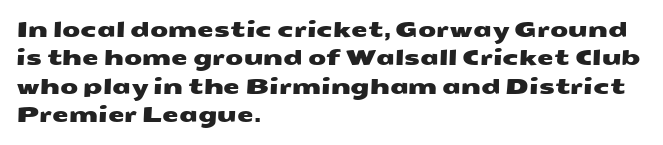
Each word holds together tightly as a unit, with standard inter-letter gaps. In terms of leading, this rendering sits right in the middle. Horizontally, the lines are justified to the leading edge only. Letters rest on an invisible, unmarked baseline.
